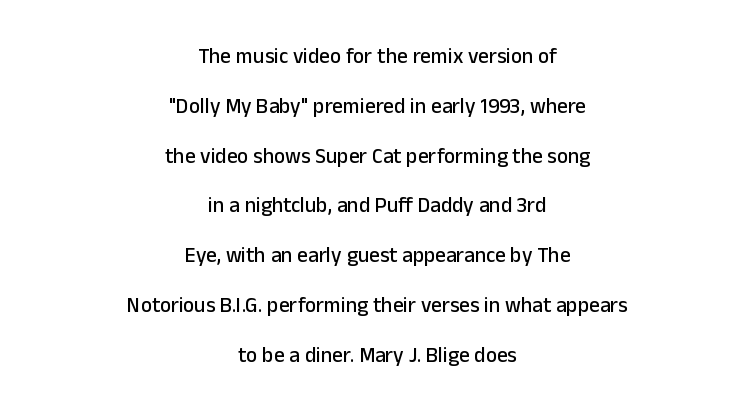
Glance below the letters and you will spot only blank space. You can tell it's not italic because the verticals are truly vertical. A typesetter would call this leading open, well beyond the default. The passage is arranged like a title page — every line centered. This sample uses plain, unmodified letter spacing.
